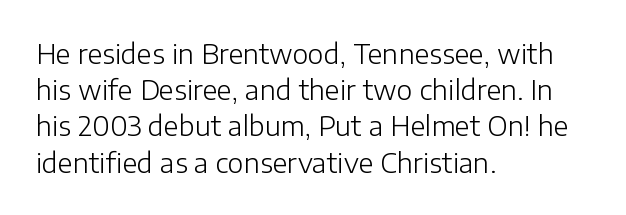
{"italic": "no", "bold": "no", "underline": "no", "align": "left", "line_spacing": "normal", "line_spacing_ratio": 1.34, "letter_spacing": "normal", "letter_spacing_em": 0.0, "glyph_px": 27}
